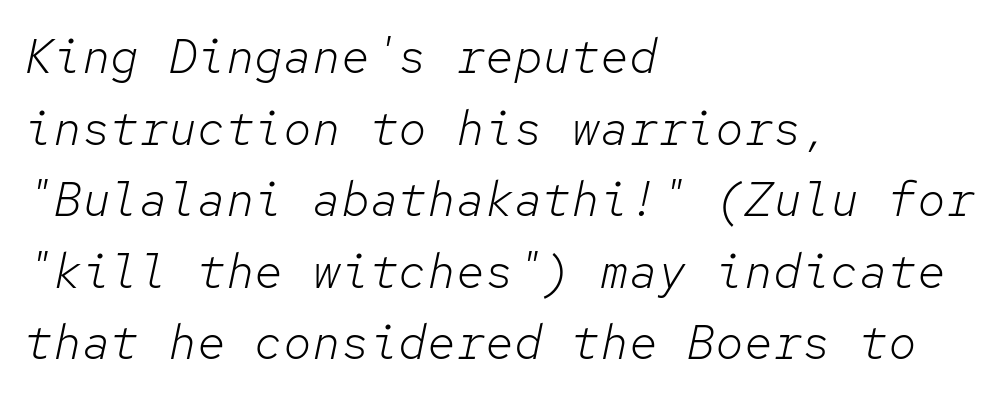
Q: Is the text bold? A: No.
Q: Is the text italic (slanted)? A: Yes, it leans right by about 12 degrees.
Q: Is the text underlined? A: No.
Q: How is the paragraph aligned? A: Left-aligned.
Q: Is the spacing between letters normal or unusually wide? A: Normal.
Q: Is the spacing between lines tight, normal or loose? A: Normal.
Q: Width (condensed, normal, or wide)? A: Normal.
Q: Stroke contrast? A: Low.
Q: x-height? A: Medium.
Q: Monospaced? A: Yes.
